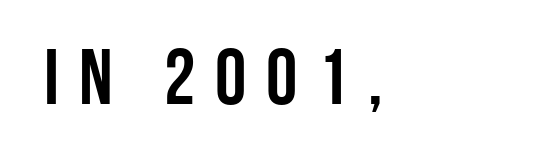
Q: Is the text italic (slanted)? A: No, it is upright.
Q: Is the typeface a serif or a sans-serif typeface? A: Sans-serif.
Q: Is the text underlined? A: No.
Q: How is the paragraph aligned? A: Left-aligned.
Q: Is the spacing between letters normal or unusually wide? A: Unusually wide.
Q: Width (condensed, normal, or wide)? A: Condensed.
Q: Stroke contrast? A: Low.
Q: x-height? A: Large.
Q: Monospaced? A: No.
